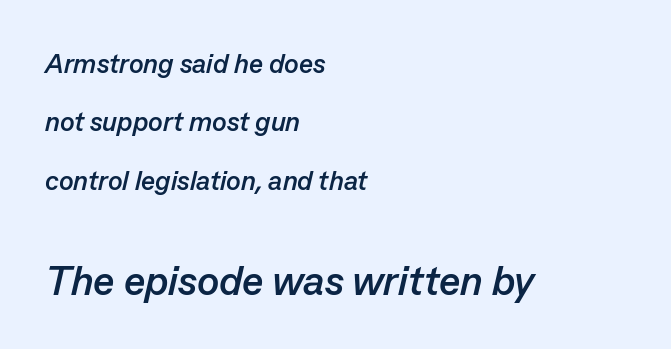
The image shows 41 px semibold type, italic (leaning right); set left-aligned, loose line spacing (2.16x), normal letter spacing, not underlined; the second (bottom) block is 1.52x larger; low stroke contrast and a medium x-height.
